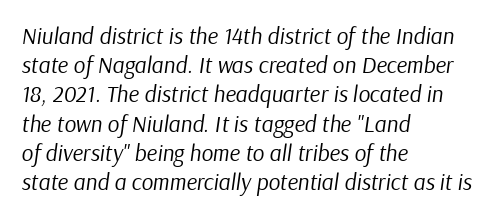
Line starts are locked; line ends wander. Letters rest on an invisible, unmarked baseline. Between one letter and the next there's only the usual sliver of space. The letters are slanted; this is an italic face. Leading matches the norm, producing a regular column.
